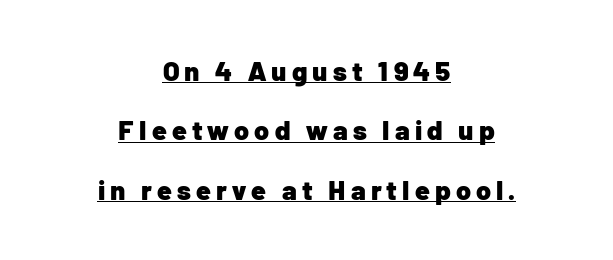
Q: Is the text bold? A: Yes.
Q: Is the text italic (slanted)? A: No, it is upright.
Q: Is the text underlined? A: Yes.
Q: How is the paragraph aligned? A: Centered.
Q: Is the spacing between lines tight, normal or loose? A: Loose.
